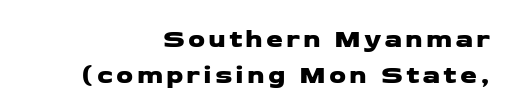
{"underline": "no", "align": "right", "line_spacing": "normal", "line_spacing_ratio": 1.32, "glyph_px": 27}
